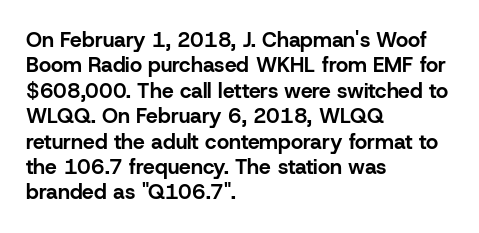
{"italic": "no", "bold": "yes", "underline": "no", "align": "left", "line_spacing_ratio": 1.21, "letter_spacing": "normal", "letter_spacing_em": 0.0, "glyph_px": 21}
